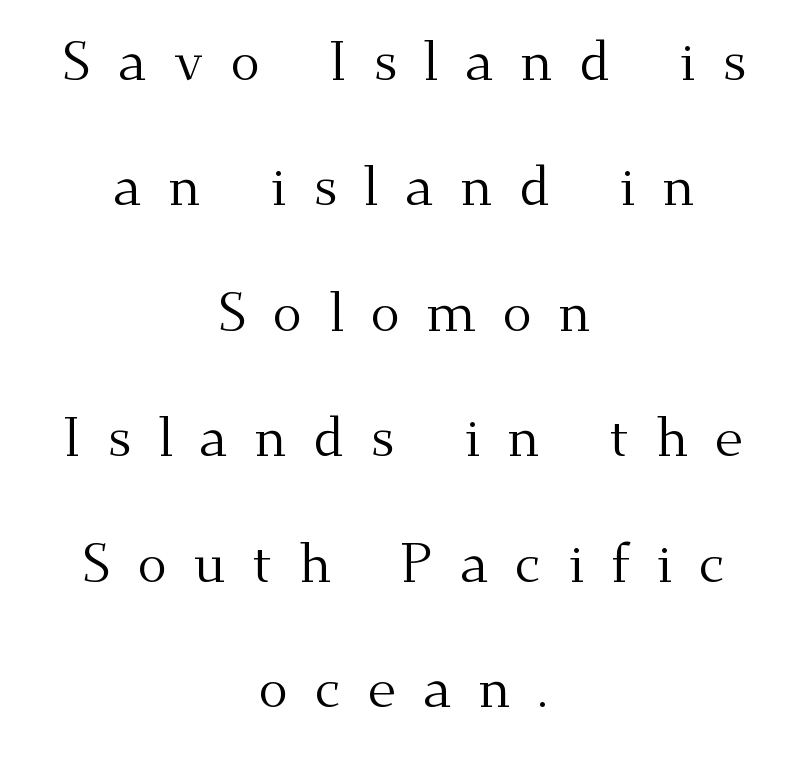
Q: Is the text bold? A: No.
Q: Is the text italic (slanted)? A: No, it is upright.
Q: Is the typeface a serif or a sans-serif typeface? A: Serif.
Q: Is the text underlined? A: No.
Q: How is the paragraph aligned? A: Centered.
Q: Is the spacing between letters normal or unusually wide? A: Unusually wide.
Q: Is the spacing between lines tight, normal or loose? A: Loose.
Q: Width (condensed, normal, or wide)? A: Normal.
Q: Stroke contrast? A: Medium.
Q: x-height? A: Small.
Q: Monospaced? A: No.
